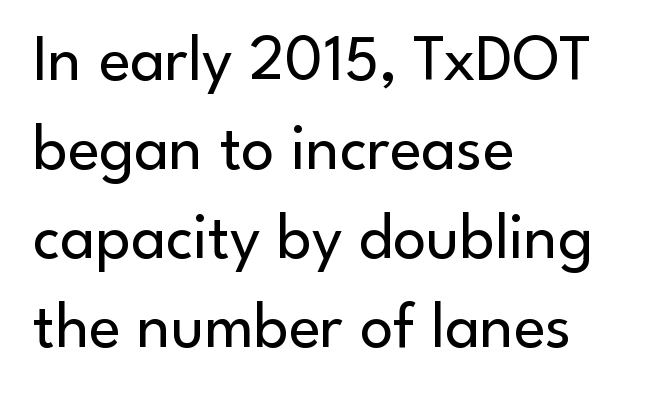
Q: Is the text bold? A: No.
Q: Is the text italic (slanted)? A: No, it is upright.
Q: Is the typeface a serif or a sans-serif typeface? A: Sans-serif.
Q: Is the text underlined? A: No.
Q: How is the paragraph aligned? A: Left-aligned.
Q: Is the spacing between letters normal or unusually wide? A: Normal.
Q: Is the spacing between lines tight, normal or loose? A: Normal.
Q: Width (condensed, normal, or wide)? A: Normal.
Q: Stroke contrast? A: Low.
Q: x-height? A: Small.
Q: Monospaced? A: No.
